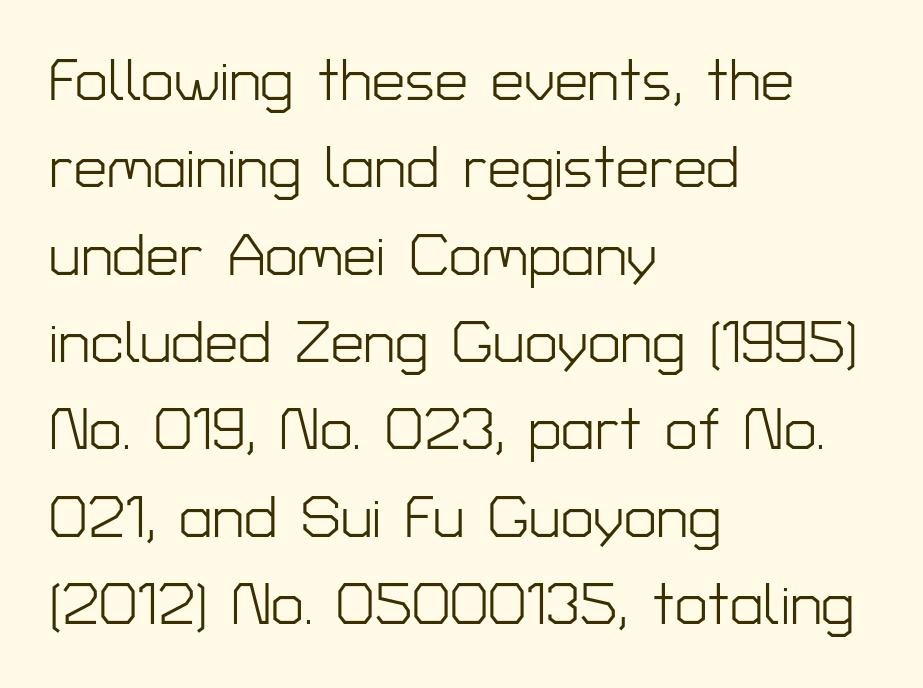
Q: Is the text bold? A: No.
Q: Is the text italic (slanted)? A: No, it is upright.
Q: Is the typeface a serif or a sans-serif typeface? A: Sans-serif.
Q: Is the text underlined? A: No.
Q: How is the paragraph aligned? A: Left-aligned.
Q: Is the spacing between letters normal or unusually wide? A: Normal.
Q: Is the spacing between lines tight, normal or loose? A: Normal.
Q: Width (condensed, normal, or wide)? A: Normal.
Q: Stroke contrast? A: Low.
Q: x-height? A: Medium.
Q: Monospaced? A: No.
